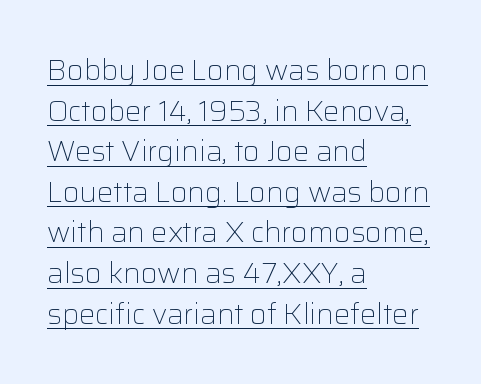
The image shows 29 px light sans-serif type, upright; set left-aligned, normal line spacing (1.4x), normal letter spacing, underlined; low stroke contrast and a medium x-height.
